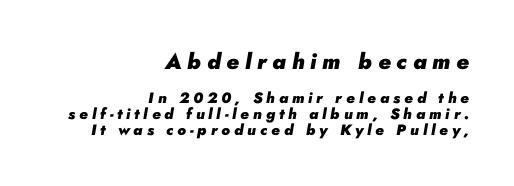
Q: Is the text bold? A: Yes.
Q: Is the text italic (slanted)? A: Yes, it leans right by about 10 degrees.
Q: Is the text underlined? A: No.
Q: How is the paragraph aligned? A: Right-aligned.
Q: Is the spacing between letters normal or unusually wide? A: Unusually wide.
Q: Is the spacing between lines tight, normal or loose? A: Tight.
Q: Which block of text is set in a larger size, the first (top) or the second (bottom)? A: The first (top) one.
